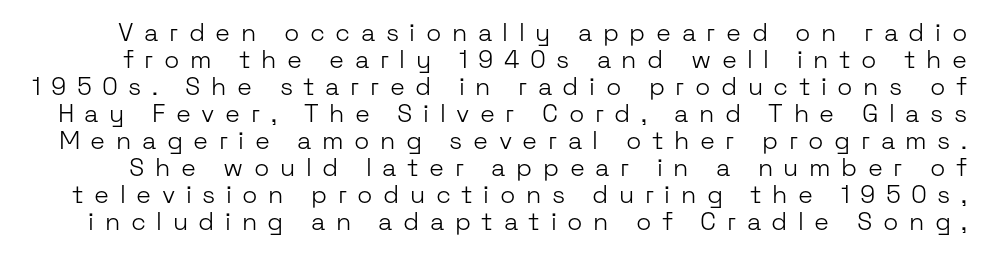
{"italic": "no", "bold": "no", "underline": "no", "line_spacing": "tight", "line_spacing_ratio": 1.08, "letter_spacing": "wide", "letter_spacing_em": 0.42, "glyph_px": 25}
